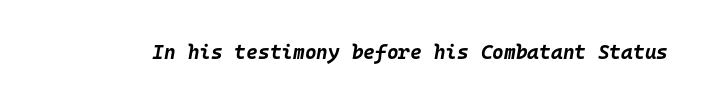
The image shows 20 px bold type, italic (leaning right); set normal letter spacing, not underlined.
